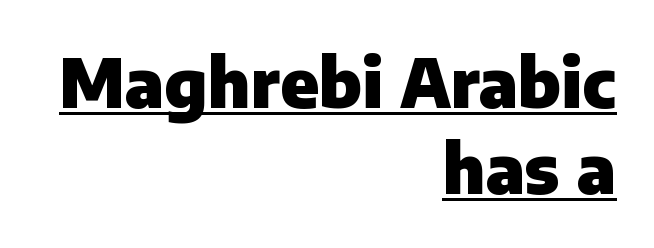
{"serif": "no", "italic": "no", "bold": "yes", "weight": "heavy", "width": "normal", "stroke_contrast": "low", "x_height": "medium", "monospaced": "no", "underline": "yes", "align": "right", "line_spacing": "normal", "line_spacing_ratio": 1.29, "letter_spacing": "normal", "letter_spacing_em": 0.0, "glyph_px": 67}
